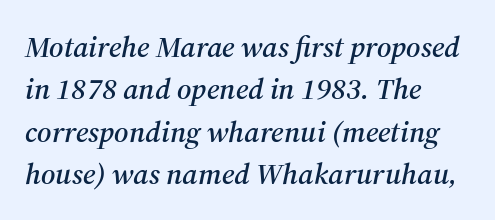
The image shows 30 px serif type, italic (leaning right); set left-aligned, normal line spacing (1.41x), normal letter spacing, not underlined; medium stroke contrast and a medium x-height.
